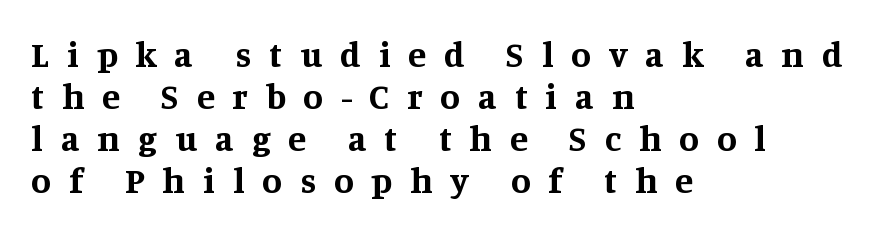
You could not count columns in this text — the font is proportionally spaced. The horizontal fit of the characters is loose and conspicuously gappy. The baseline area is clear. The designer went with a serif here, giving each stem small feet. The passage is arranged the way most books set body copy — flush left.
